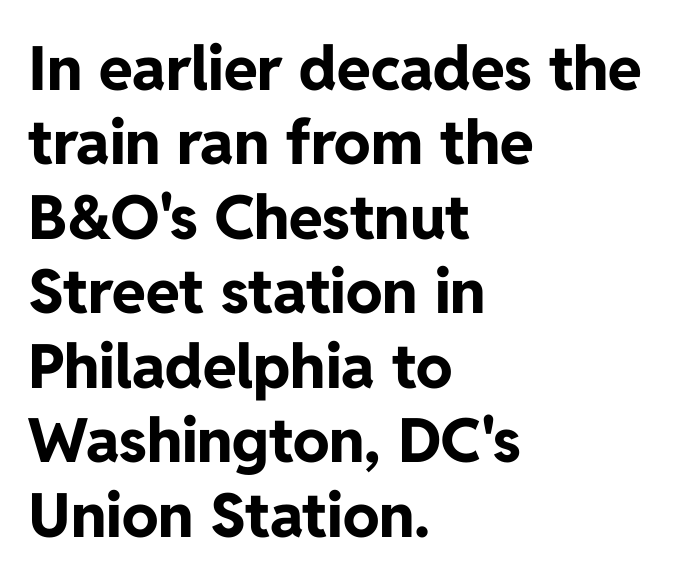
{"serif": "no", "italic": "no", "bold": "yes", "weight": "bold", "width": "normal", "stroke_contrast": "low", "x_height": "medium", "monospaced": "no", "underline": "no", "align": "left", "line_spacing_ratio": 1.22, "letter_spacing": "normal", "letter_spacing_em": 0.0, "glyph_px": 61}
